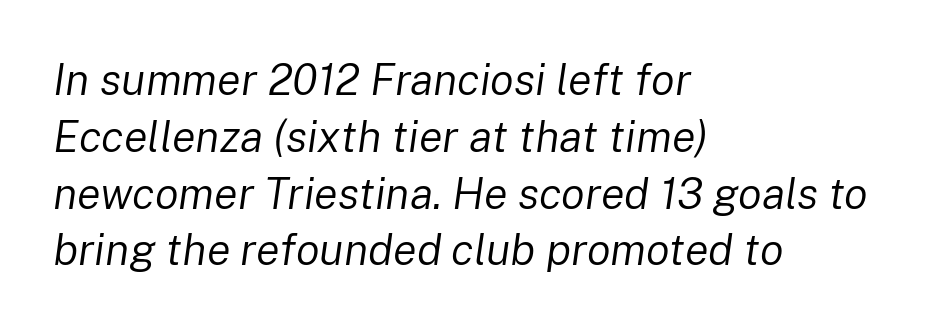
The image shows 44 px regular-weight type, italic (leaning right); set left-aligned, normal line spacing (1.29x), normal letter spacing, not underlined; low stroke contrast and a medium x-height.
